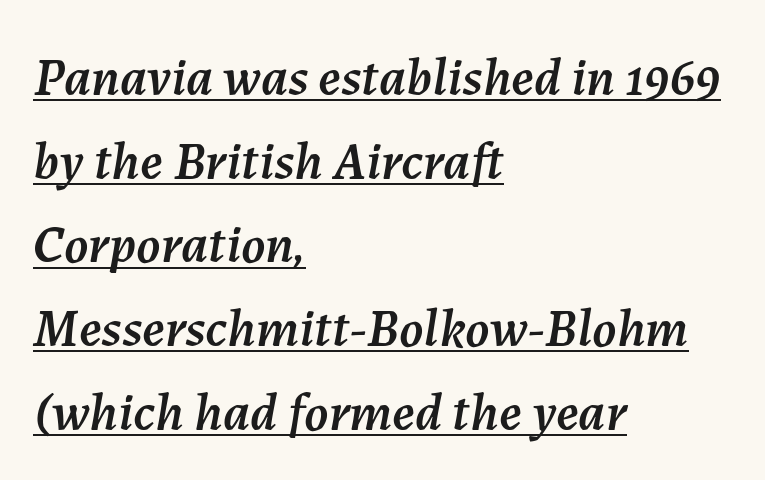
Q: Is the text italic (slanted)? A: Yes, it leans right by about 7 degrees.
Q: Is the text underlined? A: Yes.
Q: How is the paragraph aligned? A: Left-aligned.
Q: Is the spacing between letters normal or unusually wide? A: Normal.
Q: Is the spacing between lines tight, normal or loose? A: Normal.
Q: Width (condensed, normal, or wide)? A: Normal.
Q: Stroke contrast? A: Medium.
Q: x-height? A: Medium.
Q: Monospaced? A: No.
